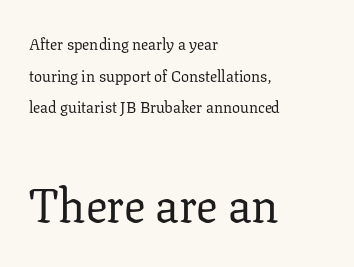
Looks like regular typesetting: each glyph gets only the width it needs. Does the bottom block carry the larger type? Yes, it does. No word sits above an underline. Font category for this specimen: serif. The lines are quadded left.
